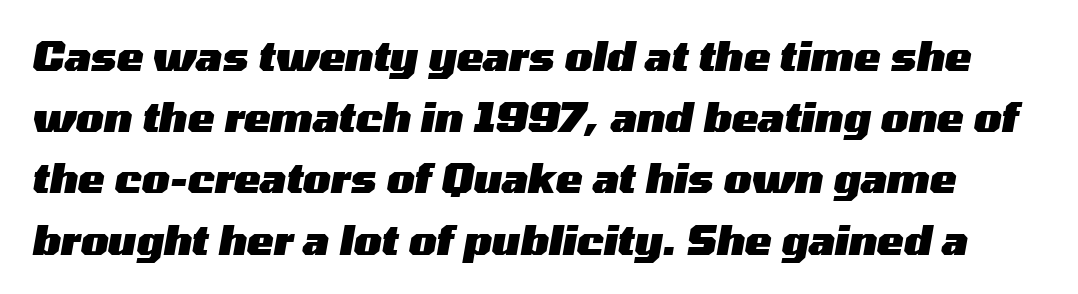
The image shows 40 px heavy, wide type, italic (leaning right); set normal line spacing (1.53x), normal letter spacing, not underlined; medium stroke contrast and a medium x-height.
